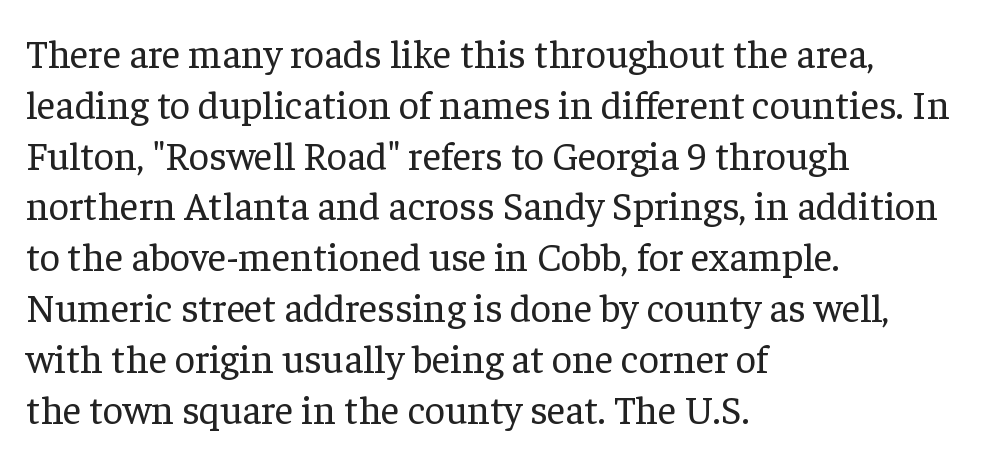
The rendering uses a moderate line-height, typical for paragraphs. The passage shown is typeset with a serif family. This sample has the flowing, uneven cadence of proportional lettering. The glyphs are unaccompanied by any horizontal stroke below them.
